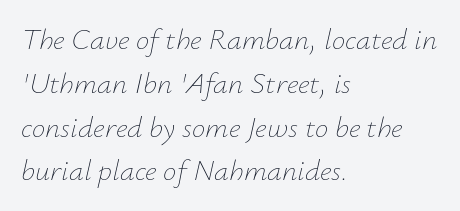
Q: Is the text bold? A: No.
Q: Is the text italic (slanted)? A: Yes, it leans right by about 12 degrees.
Q: Is the text underlined? A: No.
Q: How is the paragraph aligned? A: Left-aligned.
Q: Is the spacing between letters normal or unusually wide? A: Normal.
Q: Is the spacing between lines tight, normal or loose? A: Normal.
Q: Width (condensed, normal, or wide)? A: Normal.
Q: Stroke contrast? A: Low.
Q: x-height? A: Small.
Q: Monospaced? A: No.
